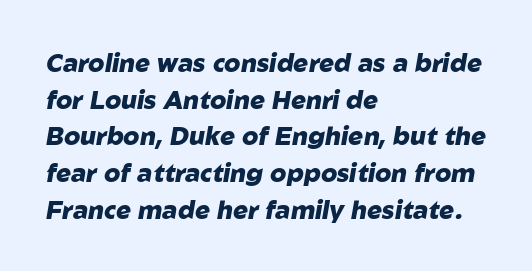
Q: Is the text bold? A: Yes.
Q: Is the text italic (slanted)? A: Yes, it leans right by about 10 degrees.
Q: Is the text underlined? A: No.
Q: How is the paragraph aligned? A: Left-aligned.
Q: Is the spacing between letters normal or unusually wide? A: Normal.
Q: Is the spacing between lines tight, normal or loose? A: Normal.
